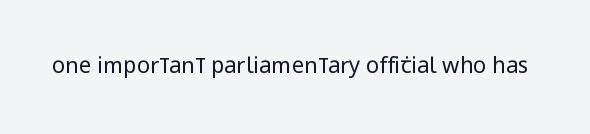
{"italic": "no", "bold": "no", "underline": "no", "letter_spacing": "normal", "letter_spacing_em": 0.0, "glyph_px": 22}
